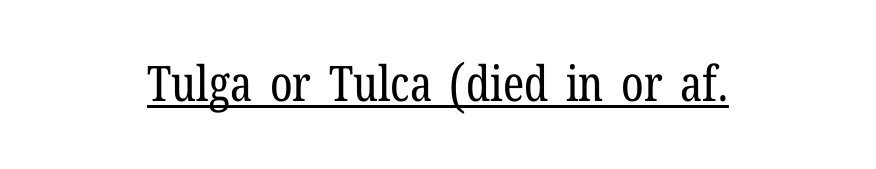
Q: Is the text bold? A: No.
Q: Is the text italic (slanted)? A: No, it is upright.
Q: Is the typeface a serif or a sans-serif typeface? A: Serif.
Q: Is the text underlined? A: Yes.
Q: Is the spacing between letters normal or unusually wide? A: Normal.
Q: Width (condensed, normal, or wide)? A: Condensed.
Q: Stroke contrast? A: Low.
Q: x-height? A: Medium.
Q: Monospaced? A: No.
